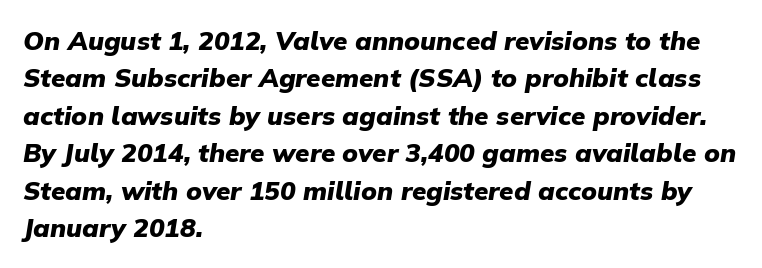
Q: Is the text bold? A: Yes.
Q: Is the text italic (slanted)? A: Yes, it leans right by about 9 degrees.
Q: Is the text underlined? A: No.
Q: How is the paragraph aligned? A: Left-aligned.
Q: Is the spacing between letters normal or unusually wide? A: Normal.
Q: Is the spacing between lines tight, normal or loose? A: Normal.
